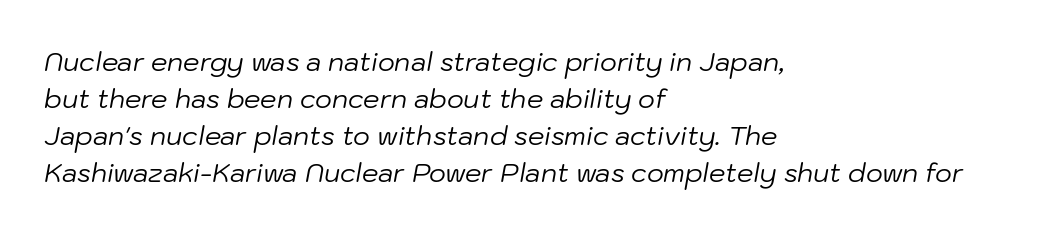
{"italic": "yes", "lean": "right", "slant_degrees": 10, "bold": "no", "underline": "no", "align": "left", "line_spacing": "normal", "line_spacing_ratio": 1.42, "letter_spacing": "normal", "letter_spacing_em": 0.0, "glyph_px": 26}
